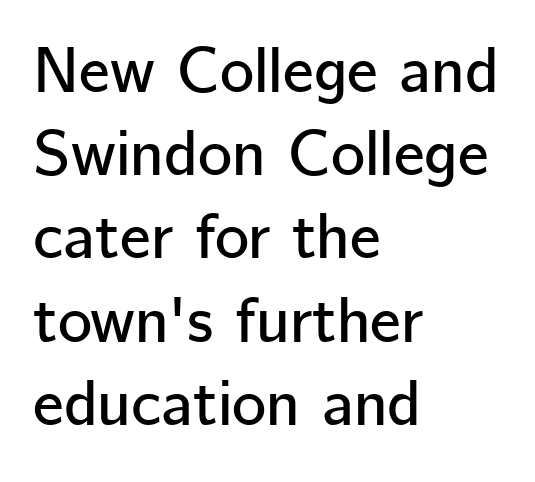
The image shows 65 px sans-serif type, upright; set left-aligned, normal line spacing (1.28x), normal letter spacing, not underlined; low stroke contrast and a medium x-height.
